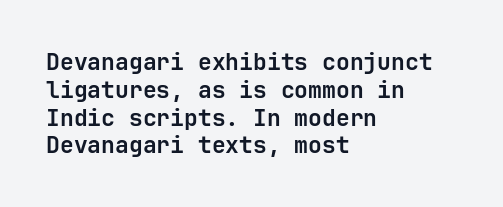
{"italic": "no", "bold": "yes", "underline": "no", "align": "left", "line_spacing_ratio": 1.21, "letter_spacing": "normal", "letter_spacing_em": 0.0, "glyph_px": 23}
